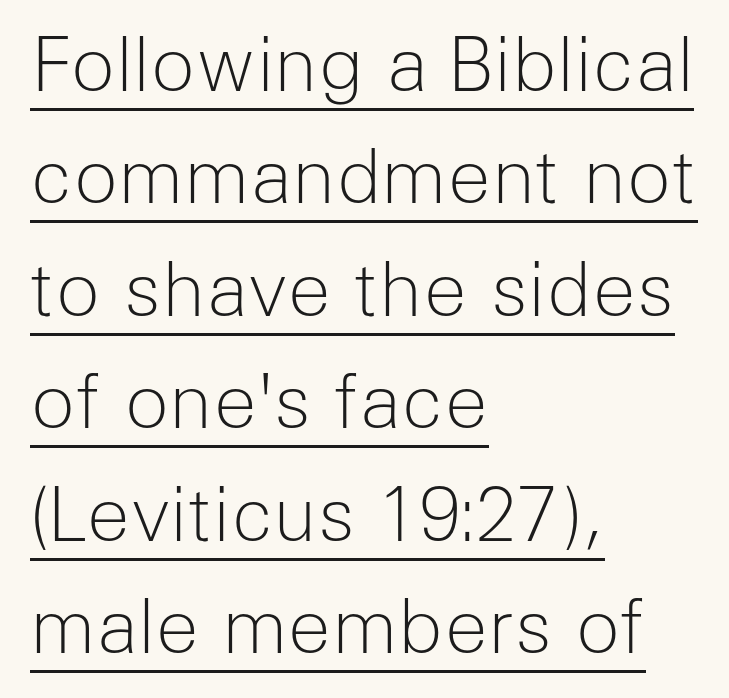
{"serif": "no", "italic": "no", "bold": "no", "weight": "light", "width": "normal", "stroke_contrast": "low", "x_height": "medium", "monospaced": "no", "underline": "yes", "align": "left", "line_spacing": "normal", "line_spacing_ratio": 1.52, "letter_spacing": "normal", "letter_spacing_em": 0.0, "glyph_px": 74}
